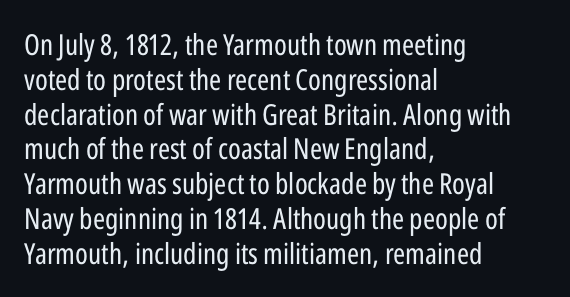
The font's upright variant was chosen for this text. A clean baseline with only descenders dipping below it. These lines are rendered in a variable-pitch font. Look at the bottom of the vertical strokes: they stop flat, with no serifs. There is no visible air inserted between adjacent glyphs. The compositor pushed each line to the left boundary.
